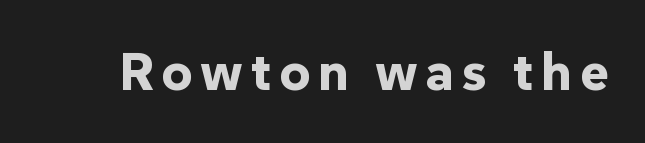
Note: no serifs on the glyphs. Has an underline been added? It has not. Unlike italic type, these characters show no tilt at all. Spacing verdict: proportional, widths tailored to each character.
